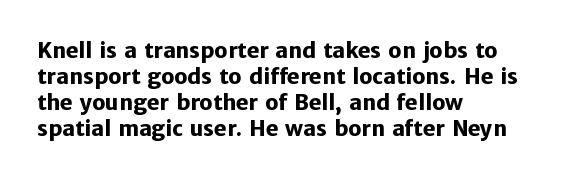
The image shows 21 px bold type, upright; set left-aligned, line spacing 1.24x, normal letter spacing, not underlined.
